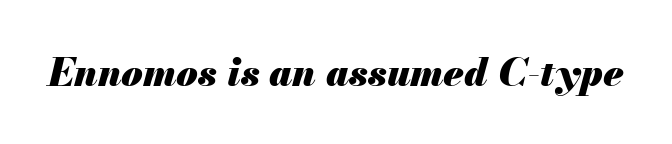
Q: Is the text bold? A: Yes.
Q: Is the text italic (slanted)? A: Yes, it leans right by about 13 degrees.
Q: Is the text underlined? A: No.
Q: Is the spacing between letters normal or unusually wide? A: Normal.
Q: Width (condensed, normal, or wide)? A: Normal.
Q: Stroke contrast? A: Medium.
Q: x-height? A: Small.
Q: Monospaced? A: No.
